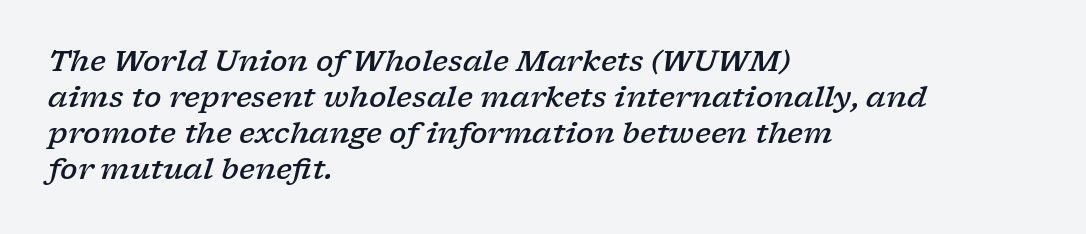
Stroke thickness is moderately raised; the sample reads as semibold. The string is rendered with underlining switched off. Alignment: flush left. Old-style or modern, the face here clearly has serifs. Observe the ordinary spacing: letters are neighbours, not strangers.
